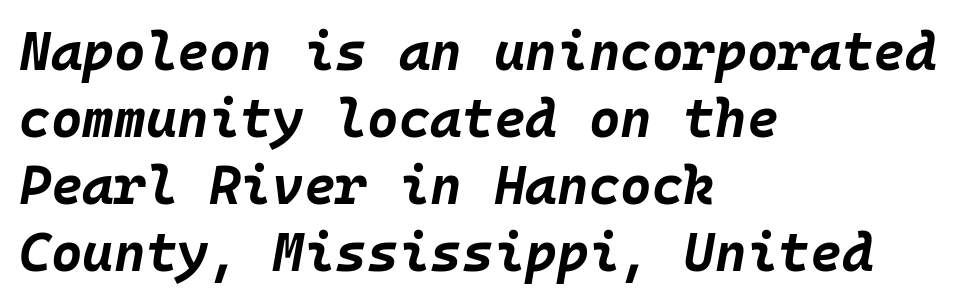
{"italic": "yes", "lean": "right", "slant_degrees": 10, "bold": "yes", "weight": "bold", "width": "normal", "stroke_contrast": "low", "x_height": "large", "monospaced": "yes", "underline": "no", "align": "left", "line_spacing_ratio": 1.24, "letter_spacing": "normal", "letter_spacing_em": 0.0, "glyph_px": 54}
